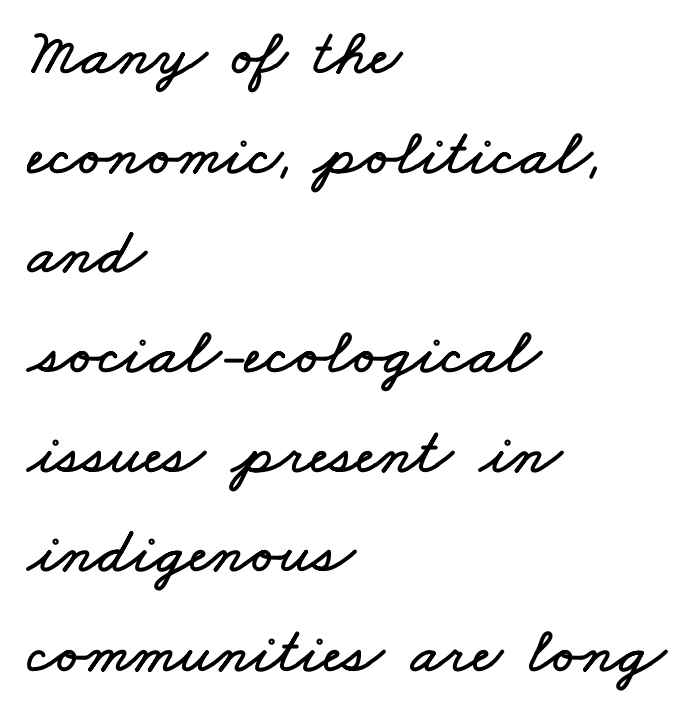
{"width": "wide", "stroke_contrast": "low", "x_height": "small", "monospaced": "no", "underline": "no", "align": "left", "line_spacing": "normal", "line_spacing_ratio": 1.51, "letter_spacing": "normal", "letter_spacing_em": 0.0, "glyph_px": 66}
